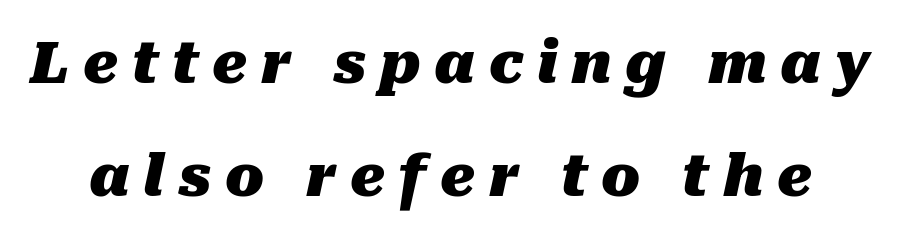
{"italic": "yes", "lean": "right", "slant_degrees": 10, "bold": "yes", "weight": "heavy", "width": "normal", "stroke_contrast": "medium", "x_height": "medium", "monospaced": "no", "underline": "no", "line_spacing": "loose", "line_spacing_ratio": 1.98, "letter_spacing": "wide", "letter_spacing_em": 0.24, "glyph_px": 57}
